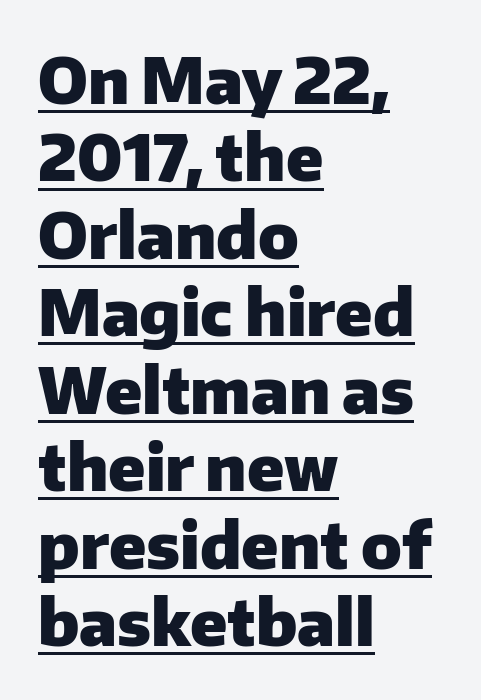
The characters display no serif detailing; their extremities are plain. The rag falls on the right side of this text block. The face used here is rendered with its standard letterfit. The letters are bold, with thick, heavy strokes.
